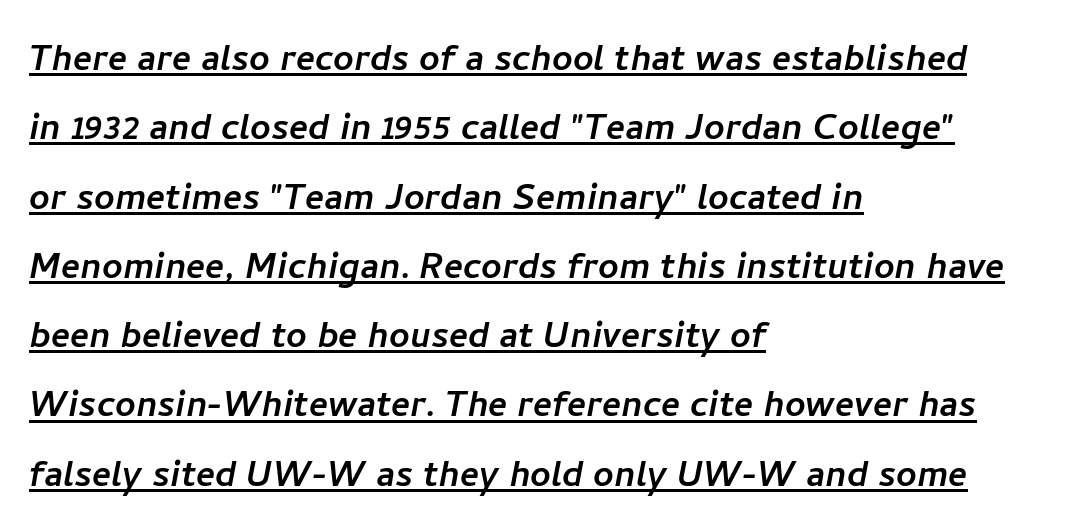
Q: Is the typeface a serif or a sans-serif typeface? A: Sans-serif.
Q: Is the text underlined? A: Yes.
Q: How is the paragraph aligned? A: Left-aligned.
Q: Is the spacing between letters normal or unusually wide? A: Normal.
Q: Is the spacing between lines tight, normal or loose? A: Normal.
Q: Width (condensed, normal, or wide)? A: Normal.
Q: Stroke contrast? A: Low.
Q: x-height? A: Medium.
Q: Monospaced? A: No.
